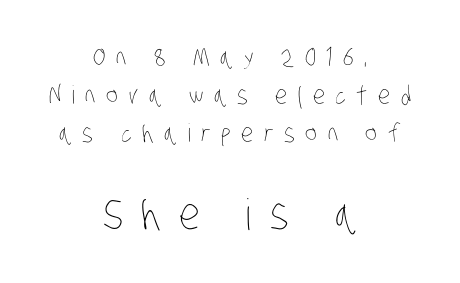
Q: Is the text bold? A: No.
Q: Is the text underlined? A: No.
Q: How is the paragraph aligned? A: Centered.
Q: Is the spacing between letters normal or unusually wide? A: Unusually wide.
Q: Is the spacing between lines tight, normal or loose? A: Normal.
Q: Which block of text is set in a larger size, the first (top) or the second (bottom)? A: The second (bottom) one.
Q: Width (condensed, normal, or wide)? A: Condensed.
Q: Stroke contrast? A: Low.
Q: x-height? A: Large.
Q: Monospaced? A: No.
